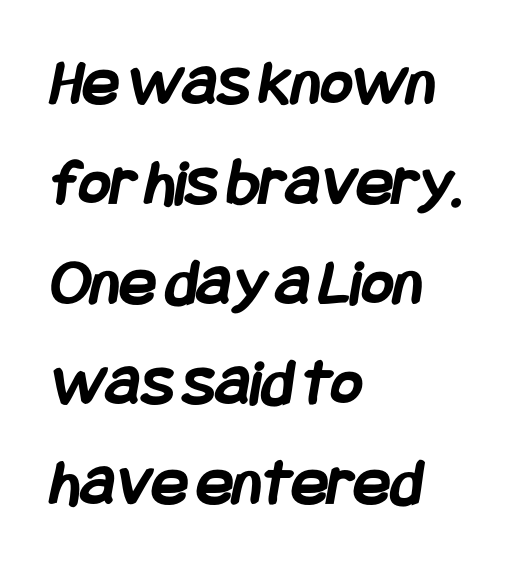
Q: Is the text bold? A: Yes.
Q: Is the typeface a serif or a sans-serif typeface? A: Sans-serif.
Q: Is the text underlined? A: No.
Q: How is the paragraph aligned? A: Left-aligned.
Q: Is the spacing between letters normal or unusually wide? A: Normal.
Q: Is the spacing between lines tight, normal or loose? A: Normal.
Q: Width (condensed, normal, or wide)? A: Condensed.
Q: Stroke contrast? A: Low.
Q: x-height? A: Large.
